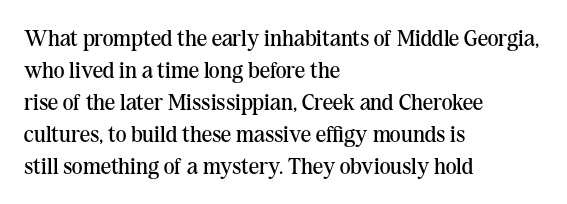
Caption: standard tracking, unaltered. Does the leading feel generous? No, just average. The lines are quadded left. Check the space under the baseline: it is left empty.
